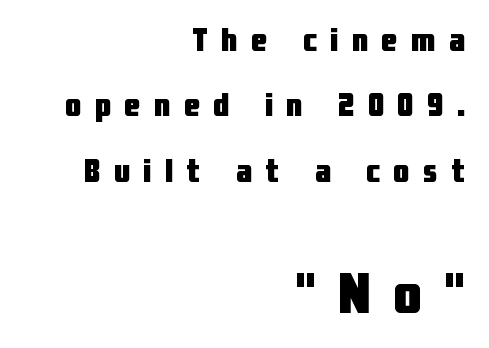
Think of a printed novel: that variable character pitch is what you see here. Students, observe: this is what heavily led, spacious text looks like. Every row of glyphs terminates at an identical x-position on the right. The passage shown is typeset with a sans-serif family. The lettering holds an erect, upright posture throughout. Words appear elongated and porous because spacing is wide.
